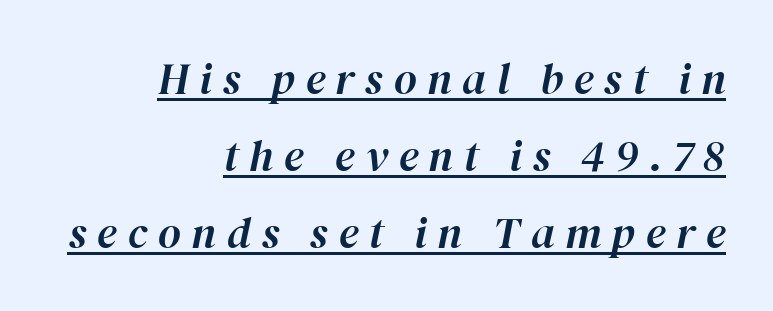
{"italic": "yes", "lean": "right", "slant_degrees": 12, "width": "normal", "stroke_contrast": "high", "x_height": "medium", "monospaced": "no", "underline": "yes", "align": "right", "line_spacing_ratio": 1.75, "letter_spacing": "wide", "letter_spacing_em": 0.24, "glyph_px": 44}
